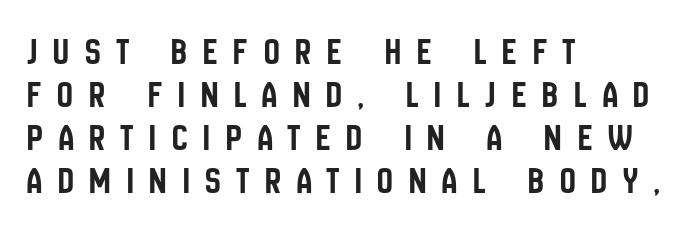
The face used here is a sans, in the tradition of grotesques and geometrics. No italicization has been applied; the sample stays upright. Quick note: interline space is minimal. The rendering anchors every line to the left-hand side.
